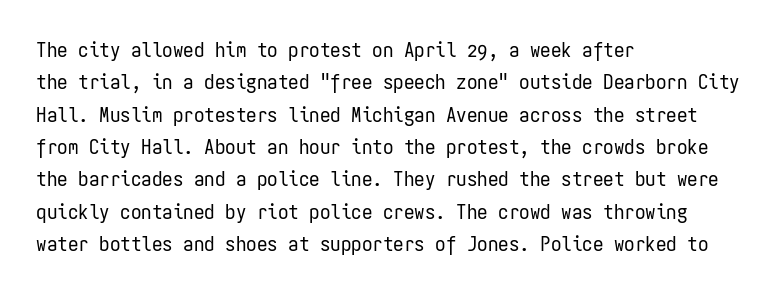
{"italic": "no", "bold": "no", "underline": "no", "align": "left", "line_spacing": "normal", "line_spacing_ratio": 1.54, "letter_spacing": "normal", "letter_spacing_em": 0.0, "glyph_px": 21}
